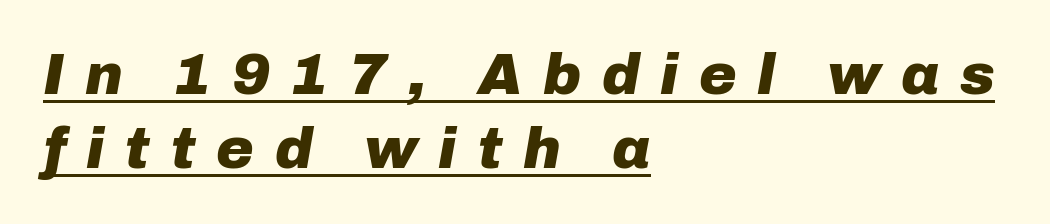
The specimen includes a rule beneath the text block's lines. Regarding leading, the lines here are spaced in the standard way. Look at the tracking — it's clearly loosened, letters drifting apart. Heavy-handed strokes throughout: this text is bold.
